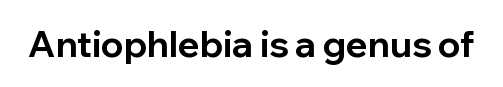
This sample uses plain, unmodified letter spacing. Examine the stroke ends and you'll find no serifs. Spacing verdict: proportional, widths tailored to each character. The specimen reads as upright at a glance.
